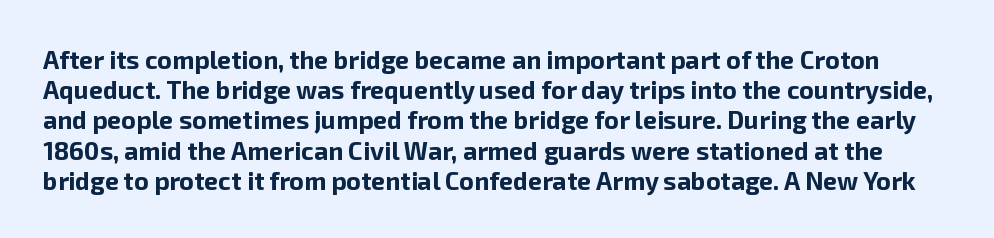
{"italic": "no", "bold": "yes", "underline": "no", "line_spacing_ratio": 1.21, "letter_spacing": "normal", "letter_spacing_em": 0.0, "glyph_px": 25}
